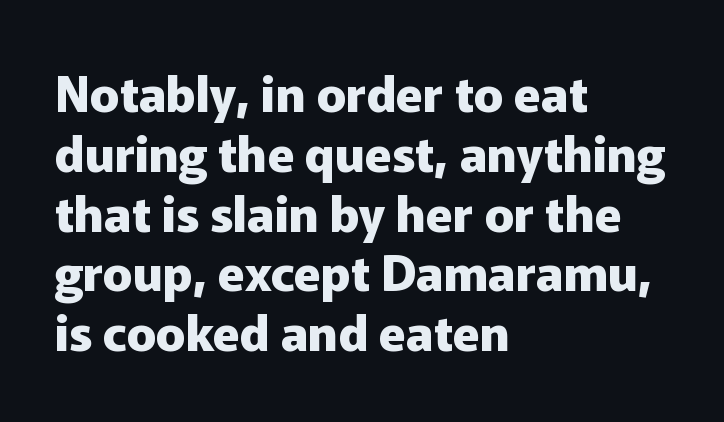
Q: Is the text bold? A: Yes.
Q: Is the text italic (slanted)? A: No, it is upright.
Q: Is the typeface a serif or a sans-serif typeface? A: Sans-serif.
Q: Is the text underlined? A: No.
Q: How is the paragraph aligned? A: Left-aligned.
Q: Is the spacing between letters normal or unusually wide? A: Normal.
Q: Width (condensed, normal, or wide)? A: Normal.
Q: Stroke contrast? A: Low.
Q: x-height? A: Medium.
Q: Monospaced? A: No.
